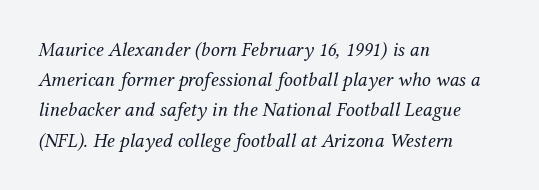
{"italic": "yes", "lean": "right", "slant_degrees": 12, "bold": "no", "underline": "no", "align": "left", "line_spacing": "normal", "line_spacing_ratio": 1.51, "letter_spacing": "normal", "letter_spacing_em": 0.0, "glyph_px": 20}
